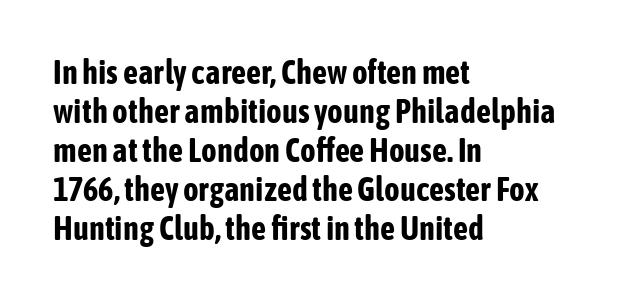
Q: Is the text bold? A: Yes.
Q: Is the text italic (slanted)? A: No, it is upright.
Q: Is the typeface a serif or a sans-serif typeface? A: Sans-serif.
Q: Is the text underlined? A: No.
Q: How is the paragraph aligned? A: Left-aligned.
Q: Is the spacing between letters normal or unusually wide? A: Normal.
Q: Width (condensed, normal, or wide)? A: Condensed.
Q: Stroke contrast? A: Low.
Q: x-height? A: Medium.
Q: Monospaced? A: No.
